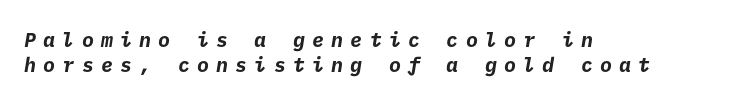
No word sits above an underline. Typeset ragged right — the left edge is the straight one. Leading: standard. What weight is shown? A full bold with thick strokes.
